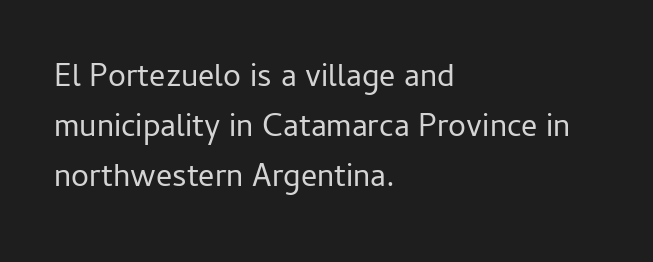
{"serif": "no", "italic": "no", "bold": "no", "weight": "regular", "width": "normal", "stroke_contrast": "low", "x_height": "medium", "monospaced": "no", "underline": "no", "align": "left", "line_spacing": "normal", "line_spacing_ratio": 1.57, "letter_spacing": "normal", "letter_spacing_em": 0.0, "glyph_px": 32}
